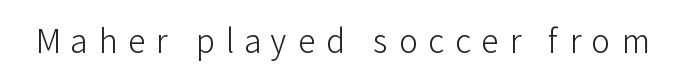
The image shows 32 px light sans-serif type, upright; set unusually wide letter spacing (+0.33 em), not underlined; low stroke contrast and a medium x-height.
